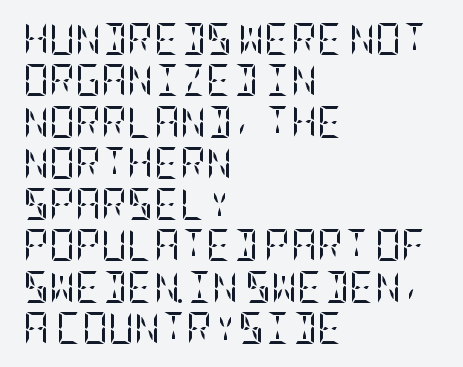
Q: Is the text bold? A: No.
Q: Is the text italic (slanted)? A: No, it is upright.
Q: Is the typeface a serif or a sans-serif typeface? A: Serif.
Q: Is the text underlined? A: No.
Q: How is the paragraph aligned? A: Left-aligned.
Q: Is the spacing between letters normal or unusually wide? A: Normal.
Q: Is the spacing between lines tight, normal or loose? A: Normal.
Q: Width (condensed, normal, or wide)? A: Condensed.
Q: Stroke contrast? A: Low.
Q: x-height? A: Large.
